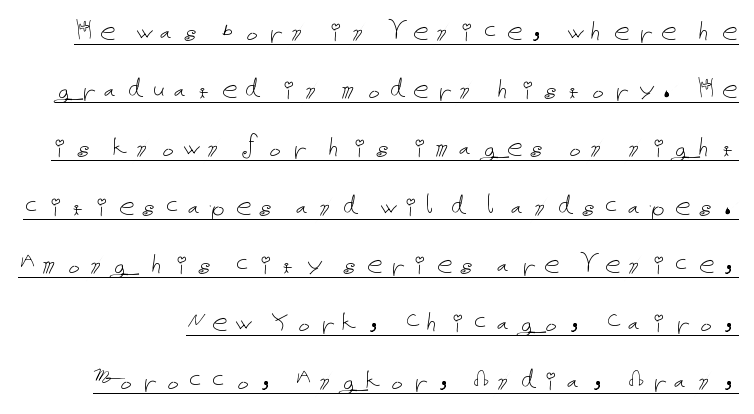
Designer's note — italics off, roman on. Stems and bowls with no extra thickness — not bold. The string is rendered with underlining switched on.
